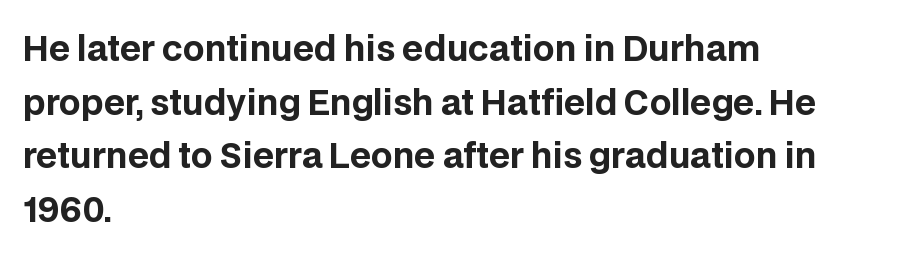
Characters follow at the spacing the type designer built in. Does the leading feel generous? No, just average. These lines were composed using upright roman letters. Weight: bold. Words float on clear page, feet unadorned. The typeface chosen for these lines omits serifs.
